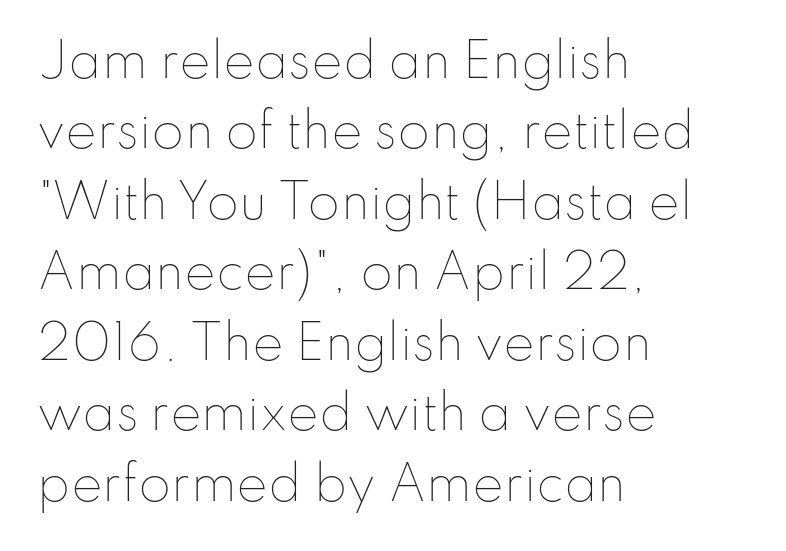
The image shows 47 px thin type, upright; set left-aligned, normal line spacing (1.5x), normal letter spacing, not underlined; low stroke contrast and a small x-height.
